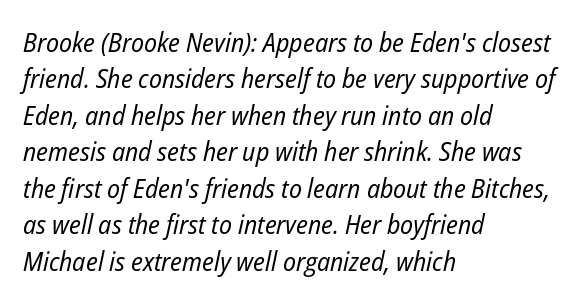
Q: Is the text bold? A: No.
Q: Is the text italic (slanted)? A: Yes, it leans right by about 12 degrees.
Q: Is the text underlined? A: No.
Q: How is the paragraph aligned? A: Left-aligned.
Q: Is the spacing between letters normal or unusually wide? A: Normal.
Q: Is the spacing between lines tight, normal or loose? A: Normal.
